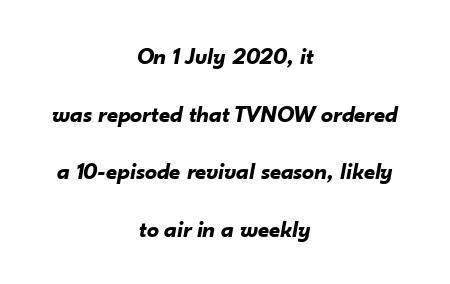
The image shows 24 px bold type, italic (leaning right); set centered, loose line spacing (2.4x), normal letter spacing, not underlined.
